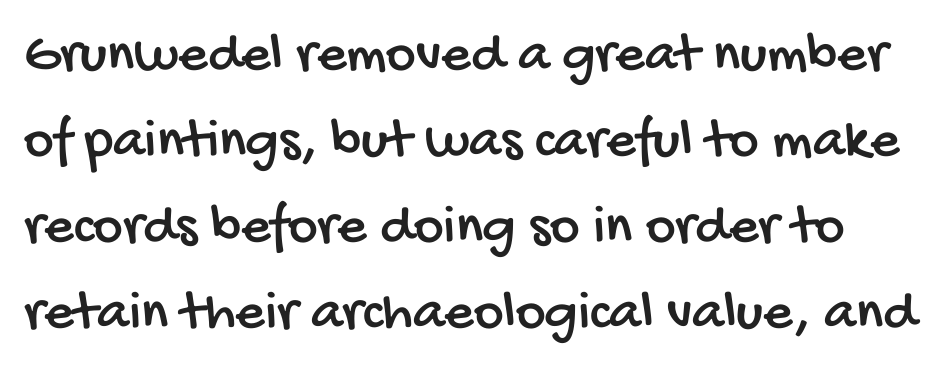
Q: Is the typeface a serif or a sans-serif typeface? A: Sans-serif.
Q: Is the text underlined? A: No.
Q: Is the spacing between letters normal or unusually wide? A: Normal.
Q: Is the spacing between lines tight, normal or loose? A: Normal.
Q: Width (condensed, normal, or wide)? A: Condensed.
Q: Stroke contrast? A: Low.
Q: x-height? A: Large.
Q: Monospaced? A: No.
